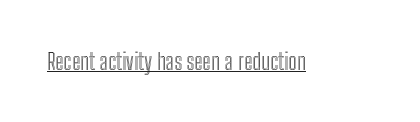
Q: Is the text italic (slanted)? A: No, it is upright.
Q: Is the text underlined? A: Yes.
Q: Is the spacing between letters normal or unusually wide? A: Normal.
